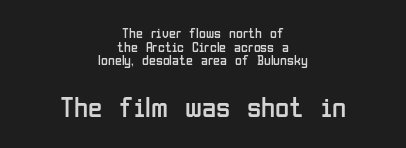
The image shows 29 px regular-weight, condensed sans-serif type, upright; set centered, tight line spacing (0.98x), normal letter spacing, not underlined; the second (bottom) block is 2.07x larger; low stroke contrast and a medium x-height.
